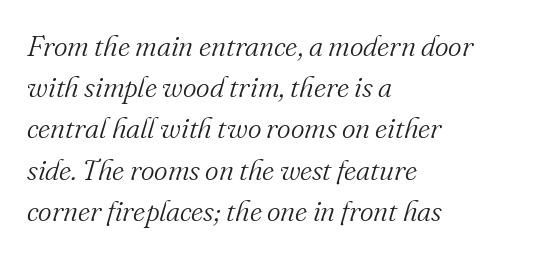
Q: Is the text bold? A: No.
Q: Is the text italic (slanted)? A: Yes, it leans right by about 16 degrees.
Q: Is the typeface a serif or a sans-serif typeface? A: Serif.
Q: Is the text underlined? A: No.
Q: How is the paragraph aligned? A: Left-aligned.
Q: Is the spacing between letters normal or unusually wide? A: Normal.
Q: Is the spacing between lines tight, normal or loose? A: Normal.
Q: Width (condensed, normal, or wide)? A: Normal.
Q: Stroke contrast? A: Medium.
Q: x-height? A: Small.
Q: Monospaced? A: No.
